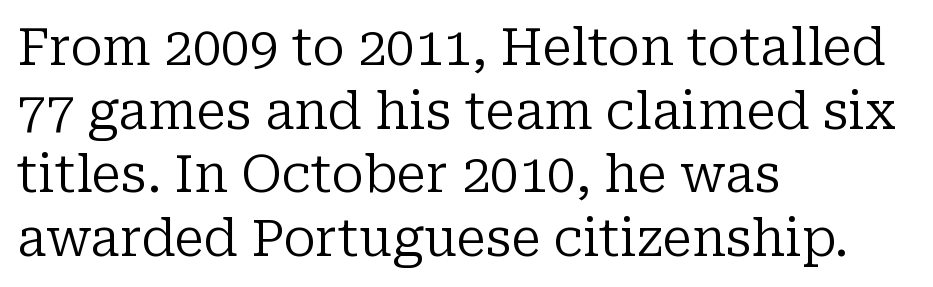
Q: Is the text bold? A: No.
Q: Is the text italic (slanted)? A: No, it is upright.
Q: Is the typeface a serif or a sans-serif typeface? A: Serif.
Q: Is the text underlined? A: No.
Q: How is the paragraph aligned? A: Left-aligned.
Q: Is the spacing between letters normal or unusually wide? A: Normal.
Q: Is the spacing between lines tight, normal or loose? A: Normal.
Q: Width (condensed, normal, or wide)? A: Normal.
Q: Stroke contrast? A: Low.
Q: x-height? A: Medium.
Q: Monospaced? A: No.
